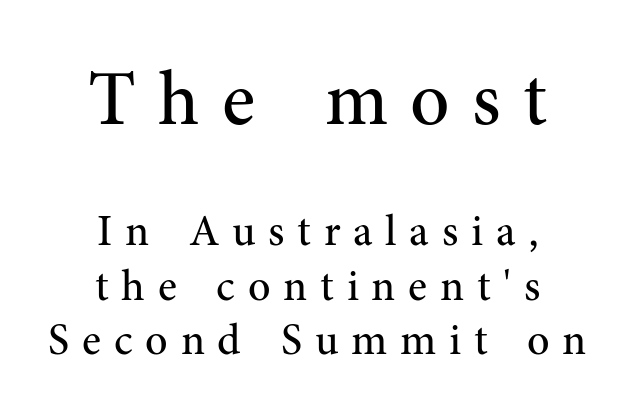
The compositor balanced each line on the midline. Varying glyph widths throughout — classic text-font behaviour. Is the lower block the larger one? No — the upper block carries the bigger type. The lettering holds an erect, upright posture throughout. Weight: in the light-to-regular range. The glyphs in this specimen are seriffed.
